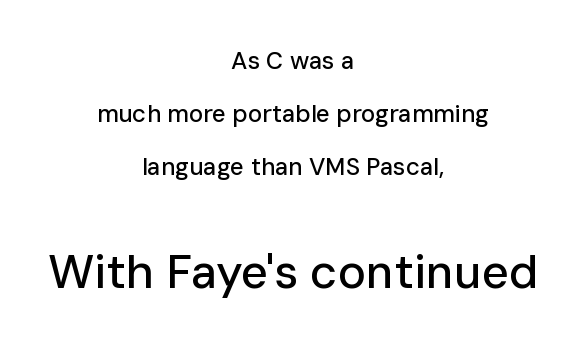
The image shows 47 px sans-serif type, upright; set centered, loose line spacing (2.2x), normal letter spacing, not underlined; the second (bottom) block is 1.96x larger; low stroke contrast and a medium x-height.
